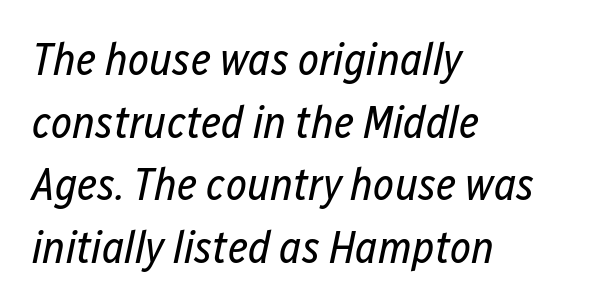
Q: Is the text bold? A: No.
Q: Is the text italic (slanted)? A: Yes, it leans right by about 12 degrees.
Q: Is the text underlined? A: No.
Q: How is the paragraph aligned? A: Left-aligned.
Q: Is the spacing between letters normal or unusually wide? A: Normal.
Q: Is the spacing between lines tight, normal or loose? A: Normal.
Q: Width (condensed, normal, or wide)? A: Condensed.
Q: Stroke contrast? A: Low.
Q: x-height? A: Medium.
Q: Monospaced? A: No.
